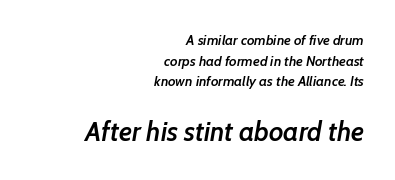
{"italic": "yes", "lean": "right", "slant_degrees": 7, "bold": "semi", "underline": "no", "align": "right", "line_spacing": "normal", "line_spacing_ratio": 1.47, "letter_spacing": "normal", "letter_spacing_em": 0.0, "larger_block": "second", "size_ratio": 1.93, "glyph_px": 27}
